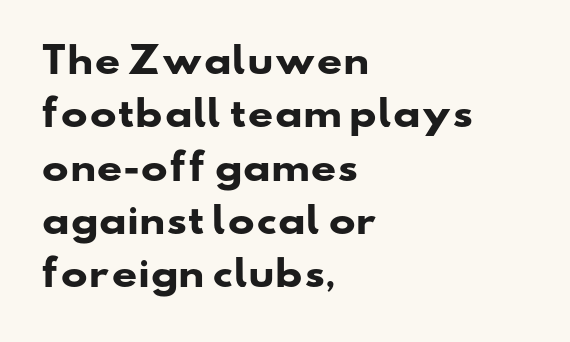
One glance says typical: line gaps are just what's usual. Think of a printed novel: that variable character pitch is what you see here. Layout note: lines flush left. You can tell from the bare stems that sans-serif type was used.
